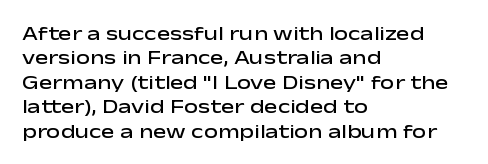
{"italic": "no", "bold": "semi", "underline": "no", "align": "left", "line_spacing_ratio": 1.22, "letter_spacing": "normal", "letter_spacing_em": 0.0, "glyph_px": 20}
